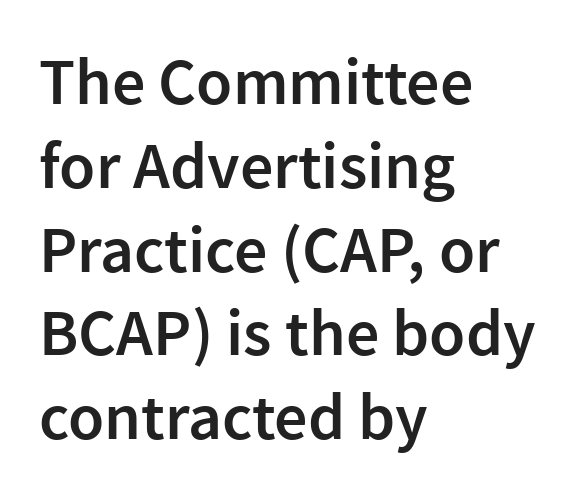
{"serif": "no", "italic": "no", "bold": "semi", "weight": "semibold", "width": "normal", "x_height": "medium", "monospaced": "no", "underline": "no", "align": "left", "line_spacing": "normal", "line_spacing_ratio": 1.27, "letter_spacing": "normal", "letter_spacing_em": 0.0, "glyph_px": 66}
